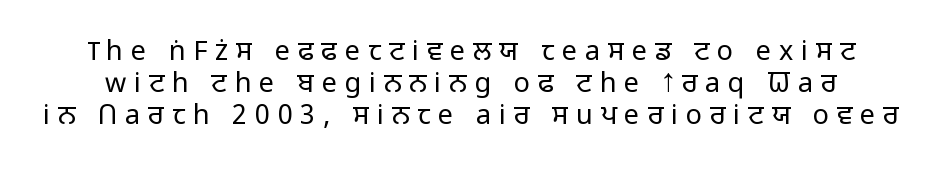
{"italic": "no", "bold": "no", "underline": "no", "line_spacing_ratio": 1.19, "letter_spacing": "wide", "letter_spacing_em": 0.29, "glyph_px": 27}
